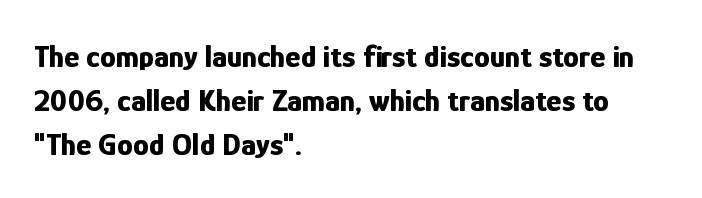
{"serif": "no", "italic": "no", "bold": "yes", "weight": "bold", "width": "condensed", "stroke_contrast": "low", "x_height": "medium", "monospaced": "no", "underline": "no", "align": "left", "line_spacing": "normal", "line_spacing_ratio": 1.37, "letter_spacing": "normal", "letter_spacing_em": 0.0, "glyph_px": 32}
